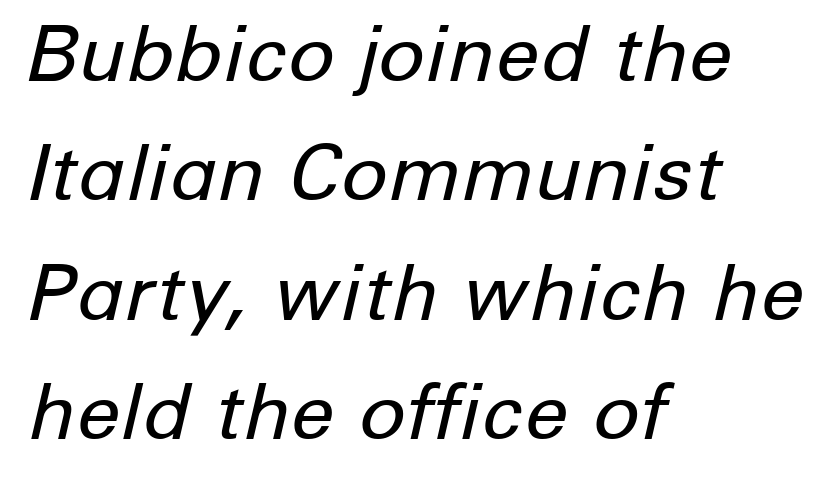
{"italic": "yes", "lean": "right", "slant_degrees": 12, "bold": "no", "weight": "regular", "width": "normal", "stroke_contrast": "low", "x_height": "medium", "monospaced": "no", "underline": "no", "align": "left", "line_spacing": "normal", "line_spacing_ratio": 1.53, "letter_spacing": "normal", "letter_spacing_em": 0.0, "glyph_px": 78}
